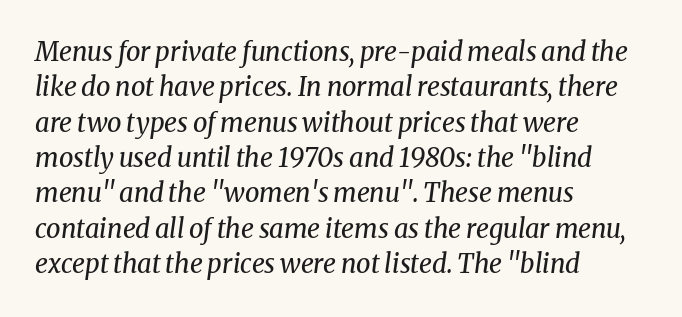
Emphasis-style slanted type is in use. Spacing between characters is what you'd get straight out of the box. Stems here are at most as thick as an everyday book face. Normally led — the rows are evenly, conventionally spaced. Leftover space on each line is placed entirely after the last word. No word sits above an underline.
